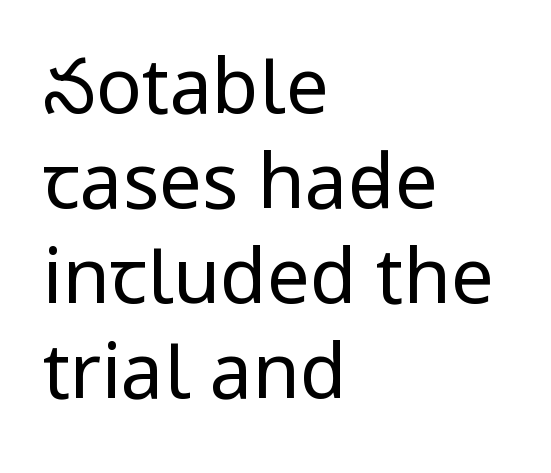
{"serif": "no", "italic": "no", "bold": "no", "weight": "regular", "width": "condensed", "stroke_contrast": "low", "underline": "no", "align": "left", "line_spacing": "normal", "line_spacing_ratio": 1.25, "letter_spacing": "normal", "letter_spacing_em": 0.0, "glyph_px": 76}
